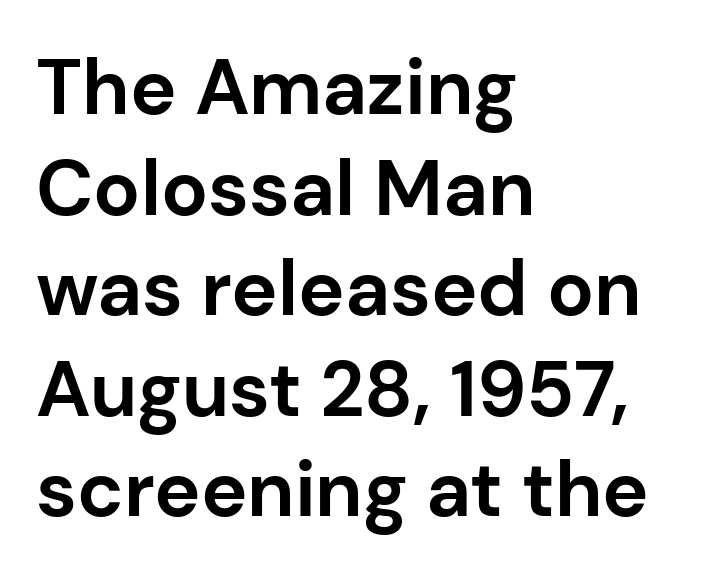
{"serif": "no", "italic": "no", "bold": "yes", "weight": "bold", "width": "normal", "stroke_contrast": "low", "x_height": "medium", "monospaced": "no", "underline": "no", "align": "left", "line_spacing": "normal", "line_spacing_ratio": 1.29, "letter_spacing": "normal", "letter_spacing_em": 0.0, "glyph_px": 78}
